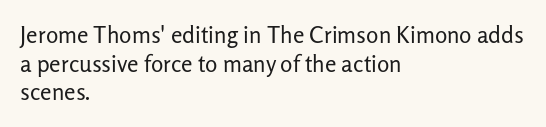
{"italic": "no", "bold": "no", "underline": "no", "align": "left", "line_spacing_ratio": 1.24, "letter_spacing": "normal", "letter_spacing_em": 0.0, "glyph_px": 23}
